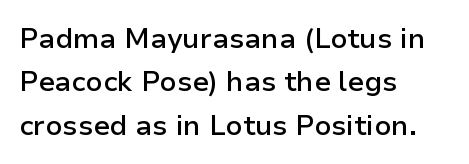
The image shows 28 px semibold sans-serif type, upright; set left-aligned, normal line spacing (1.55x), normal letter spacing, not underlined; low stroke contrast and a medium x-height.
